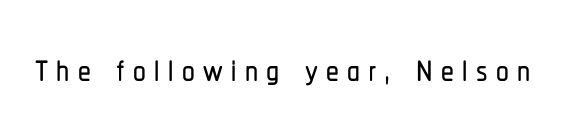
{"serif": "no", "italic": "no", "width": "condensed", "stroke_contrast": "low", "x_height": "medium", "monospaced": "no", "underline": "no", "glyph_px": 51}
